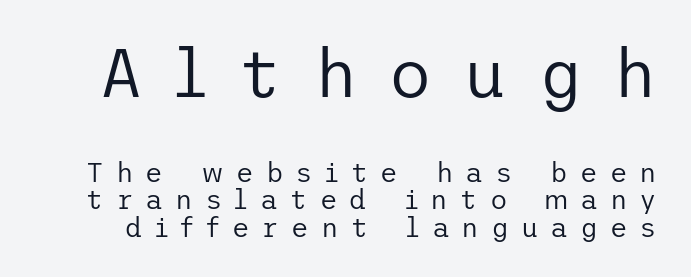
The image shows 68 px regular-weight sans-serif type, upright; set tight line spacing (1.01x), unusually wide letter spacing (+0.45 em), not underlined; the first (top) block is 2.52x larger; low stroke contrast and a medium x-height.
